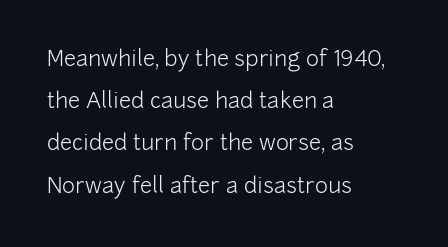
The block of text is sparse from top to bottom, with ample space between rows. Glyph-to-glyph distance matches everyday printed text. The string is rendered with underlining switched off. Nothing heavy about these letters — not bold at all.
